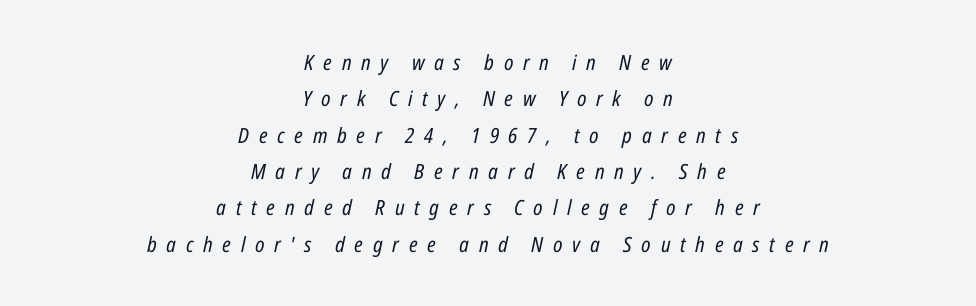
{"italic": "yes", "lean": "right", "slant_degrees": 12, "bold": "no", "underline": "no", "align": "center", "line_spacing_ratio": 1.73, "letter_spacing": "wide", "letter_spacing_em": 0.46, "glyph_px": 21}
